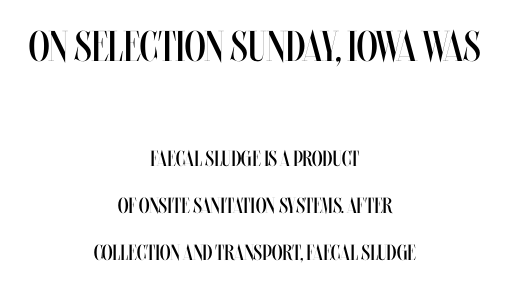
Q: Is the text bold? A: No.
Q: Is the text italic (slanted)? A: No, it is upright.
Q: Is the text underlined? A: No.
Q: How is the paragraph aligned? A: Centered.
Q: Is the spacing between letters normal or unusually wide? A: Normal.
Q: Is the spacing between lines tight, normal or loose? A: Loose.
Q: Which block of text is set in a larger size, the first (top) or the second (bottom)? A: The first (top) one.
Q: Width (condensed, normal, or wide)? A: Condensed.
Q: Stroke contrast? A: Medium.
Q: x-height? A: Large.
Q: Monospaced? A: No.
